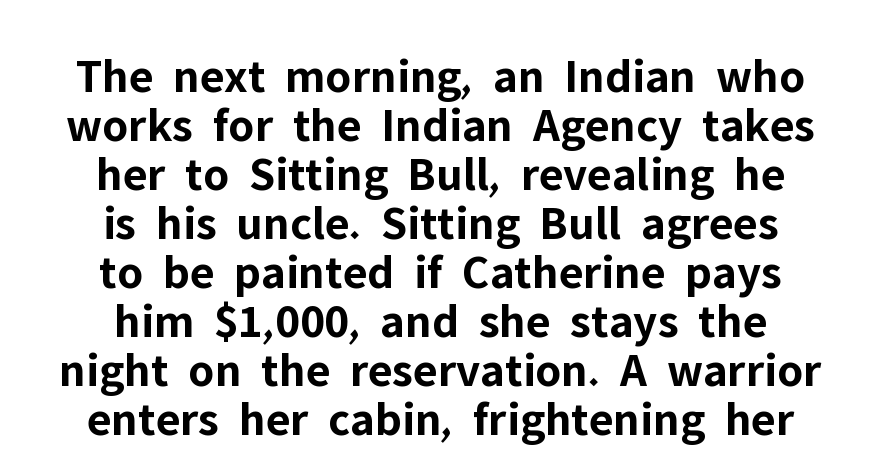
Which margin do the lines hug? Neither — every line sits in the middle. What stands out about the letter spacing? Nothing — it is the standard amount. Summary of weight: heavy, a full bold. Each letter's strokes conclude bluntly, with no projecting serifs. Each new line begins almost immediately beneath the previous one.
